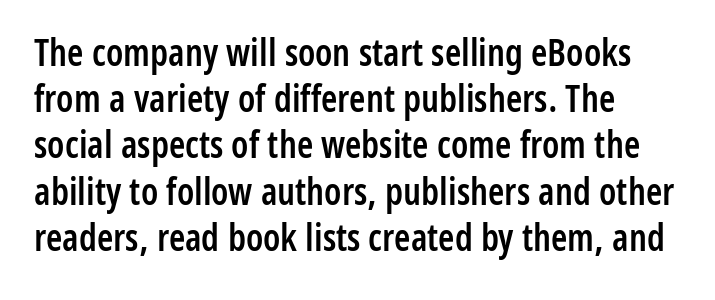
{"serif": "no", "italic": "no", "bold": "semi", "weight": "semibold", "width": "condensed", "stroke_contrast": "low", "x_height": "medium", "monospaced": "no", "underline": "no", "align": "left", "line_spacing": "normal", "line_spacing_ratio": 1.25, "letter_spacing": "normal", "letter_spacing_em": 0.0, "glyph_px": 37}
